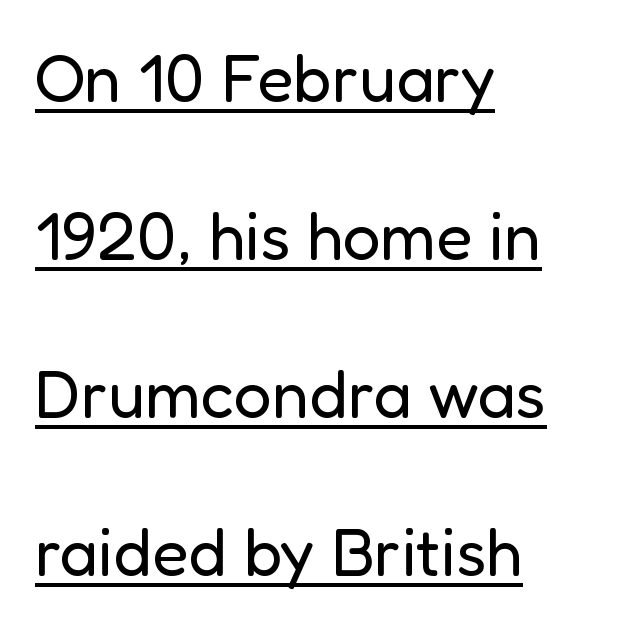
Q: Is the text bold? A: No.
Q: Is the text italic (slanted)? A: No, it is upright.
Q: Is the typeface a serif or a sans-serif typeface? A: Sans-serif.
Q: Is the text underlined? A: Yes.
Q: How is the paragraph aligned? A: Left-aligned.
Q: Is the spacing between letters normal or unusually wide? A: Normal.
Q: Is the spacing between lines tight, normal or loose? A: Loose.
Q: Width (condensed, normal, or wide)? A: Normal.
Q: Stroke contrast? A: Low.
Q: x-height? A: Medium.
Q: Monospaced? A: No.
